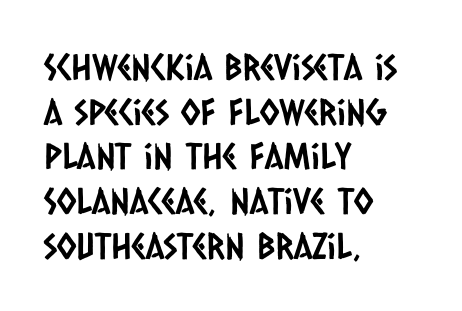
Note: no serifs on the glyphs. You could not count columns in this text — the font is proportionally spaced. All the whitespace from short lines collects on the right. The space directly below the letters is spotless. You could call the tracking neutral — neither tight nor loose.
